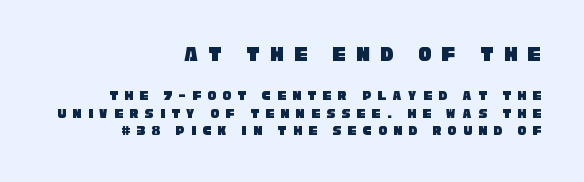
{"underline": "no", "align": "right", "line_spacing": "normal", "line_spacing_ratio": 1.25, "letter_spacing": "wide", "letter_spacing_em": 0.47, "larger_block": "first", "size_ratio": 1.57, "glyph_px": 22}
